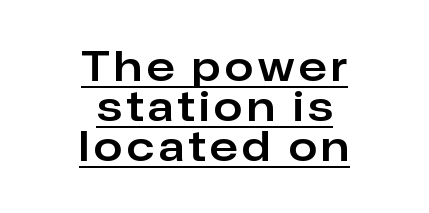
The image shows 41 px sans-serif type, upright; set centered, tight line spacing (0.98x), underlined; low stroke contrast and a medium x-height.
